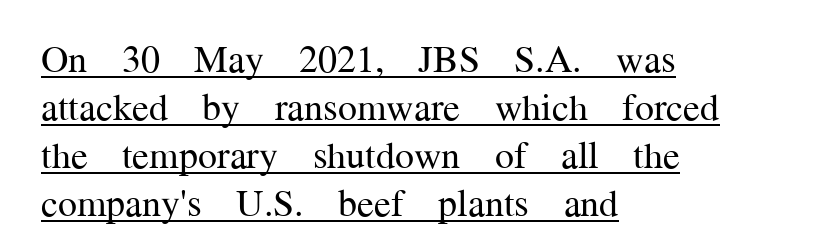
{"serif": "yes", "italic": "no", "bold": "no", "weight": "regular", "width": "normal", "stroke_contrast": "medium", "x_height": "medium", "monospaced": "no", "underline": "yes", "align": "left", "line_spacing": "normal", "line_spacing_ratio": 1.26, "letter_spacing": "normal", "letter_spacing_em": 0.0, "glyph_px": 38}
